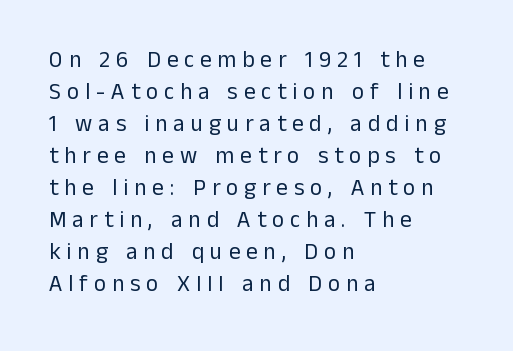
{"italic": "no", "bold": "no", "underline": "no", "align": "left", "line_spacing": "normal", "line_spacing_ratio": 1.39, "letter_spacing": "wide", "letter_spacing_em": 0.26, "glyph_px": 23}
